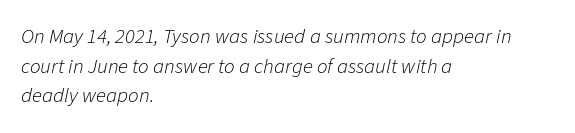
The image shows 21 px text type, italic (leaning right); set left-aligned, normal line spacing (1.41x), normal letter spacing, not underlined.
